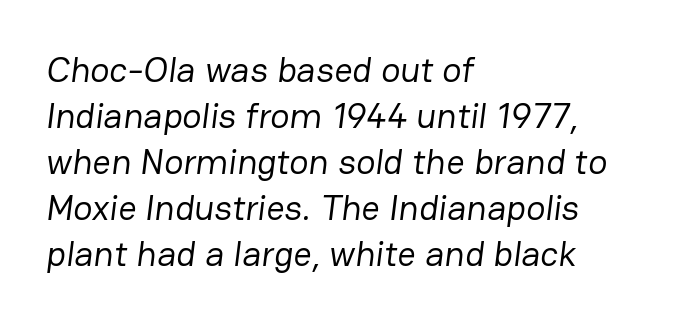
The image shows 36 px regular-weight sans-serif type; set left-aligned, normal line spacing (1.28x), normal letter spacing, not underlined; low stroke contrast and a medium x-height.
